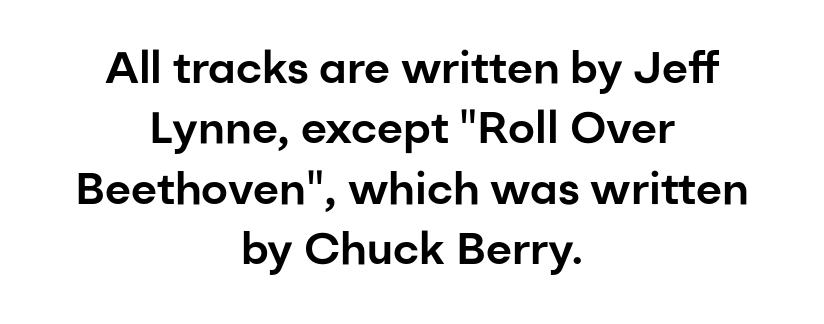
Q: Is the text italic (slanted)? A: No, it is upright.
Q: Is the typeface a serif or a sans-serif typeface? A: Sans-serif.
Q: Is the text underlined? A: No.
Q: How is the paragraph aligned? A: Centered.
Q: Is the spacing between letters normal or unusually wide? A: Normal.
Q: Is the spacing between lines tight, normal or loose? A: Normal.
Q: Width (condensed, normal, or wide)? A: Normal.
Q: Stroke contrast? A: Low.
Q: x-height? A: Medium.
Q: Monospaced? A: No.
